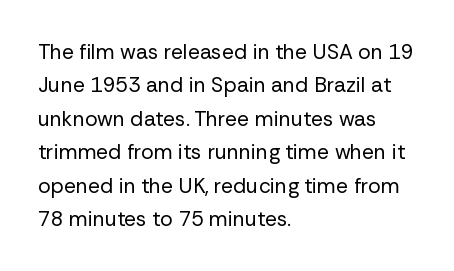
How would I describe the line gaps? Plain and ordinary. Weight: in the light-to-regular range. The type is set solid horizontally, with unmodified tracking. The lines are quadded left.
